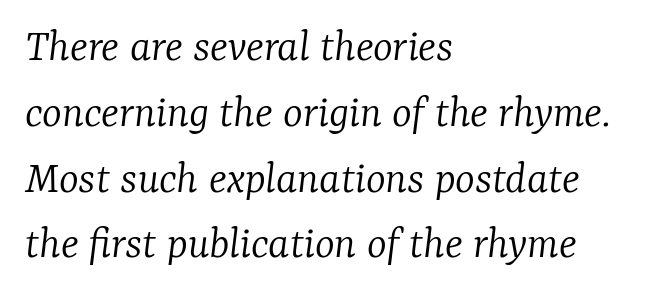
{"serif": "yes", "italic": "yes", "lean": "right", "slant_degrees": 7, "bold": "no", "weight": "light", "width": "normal", "stroke_contrast": "low", "x_height": "medium", "monospaced": "no", "underline": "no", "align": "left", "line_spacing": "normal", "line_spacing_ratio": 1.4, "letter_spacing": "normal", "letter_spacing_em": 0.0, "glyph_px": 47}
